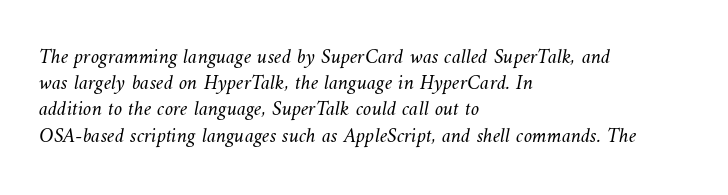
Weight: regular or lighter. One-word summary of the alignment: left. In terms of leading, this rendering sits right in the middle. The horizontal fit of the characters is conventional and even.
